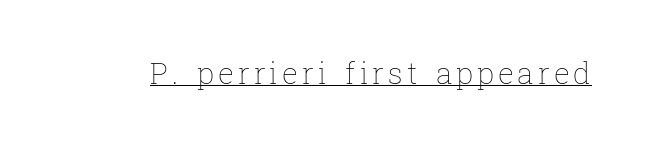
{"italic": "no", "bold": "no", "weight": "thin", "width": "normal", "stroke_contrast": "low", "x_height": "medium", "monospaced": "no", "underline": "yes", "glyph_px": 30}
